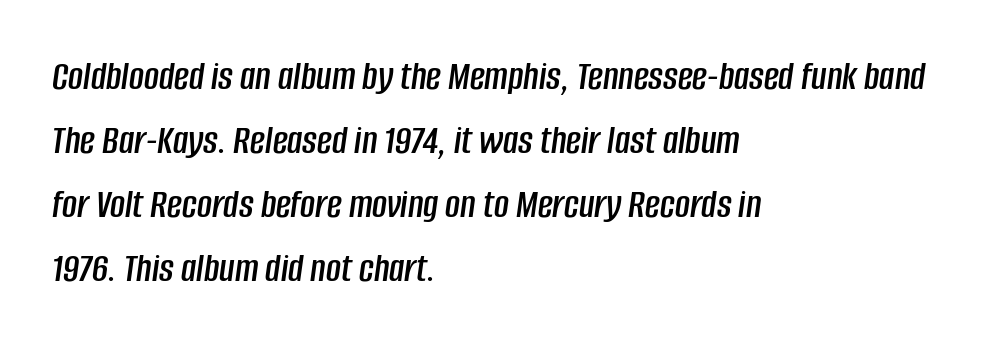
Q: Is the text italic (slanted)? A: Yes, it leans right by about 8 degrees.
Q: Is the text underlined? A: No.
Q: How is the paragraph aligned? A: Left-aligned.
Q: Is the spacing between letters normal or unusually wide? A: Normal.
Q: Is the spacing between lines tight, normal or loose? A: Normal.
Q: Width (condensed, normal, or wide)? A: Condensed.
Q: Stroke contrast? A: Low.
Q: x-height? A: Large.
Q: Monospaced? A: No.
